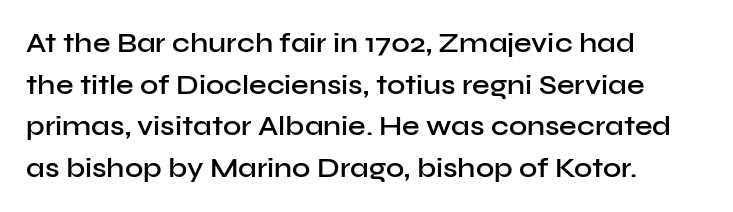
Q: Is the text bold? A: Semi-bold.
Q: Is the text italic (slanted)? A: No, it is upright.
Q: Is the typeface a serif or a sans-serif typeface? A: Sans-serif.
Q: Is the text underlined? A: No.
Q: How is the paragraph aligned? A: Left-aligned.
Q: Is the spacing between letters normal or unusually wide? A: Normal.
Q: Is the spacing between lines tight, normal or loose? A: Normal.
Q: Width (condensed, normal, or wide)? A: Normal.
Q: Stroke contrast? A: Low.
Q: x-height? A: Medium.
Q: Monospaced? A: No.
